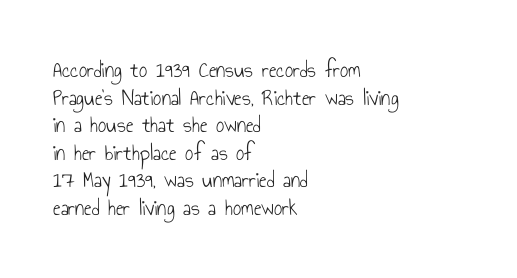
Unlike italic type, these characters show no tilt at all. The string is rendered with underlining switched off. The lines are quadded left. Tracking here is standard; glyphs follow each other at the usual distance. The letters look calm and open, with moderate or lighter stems.
